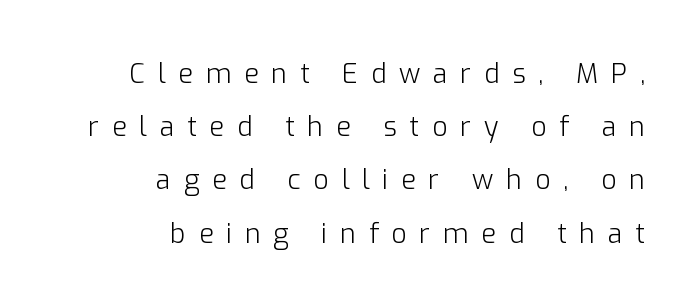
{"italic": "no", "bold": "no", "underline": "no", "align": "right", "line_spacing": "loose", "line_spacing_ratio": 1.97, "letter_spacing": "wide", "letter_spacing_em": 0.47, "glyph_px": 27}
